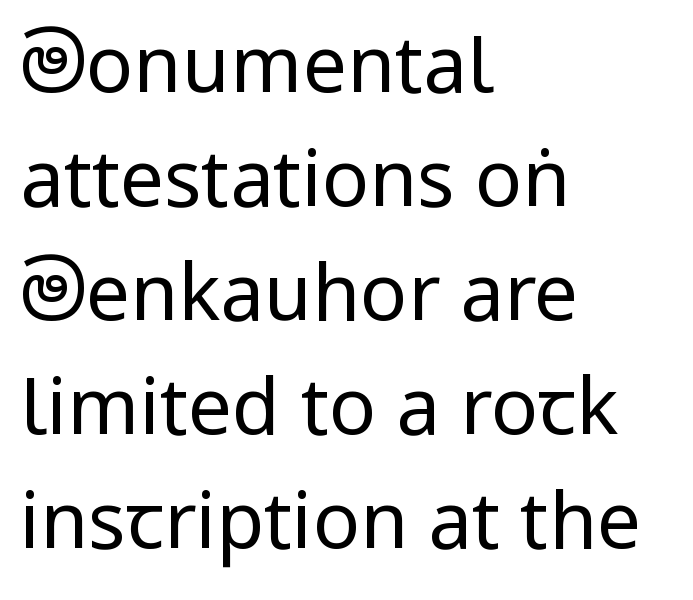
The weight would be labelled regular, book, light, or lighter still. This rendering leaves character spacing at its baseline value. Is there much room between lines? A standard amount, neither cramped nor airy. Rendered with straight, roman letterforms. Has an underline been added? It has not. This rendering employs a face without finishing strokes, i.e., a sans-serif.
